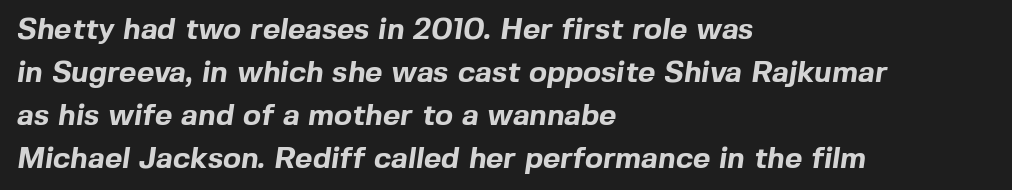
{"serif": "no", "bold": "yes", "weight": "bold", "width": "normal", "x_height": "medium", "monospaced": "no", "underline": "no", "align": "left", "line_spacing": "normal", "line_spacing_ratio": 1.43, "letter_spacing": "normal", "letter_spacing_em": 0.0, "glyph_px": 30}
